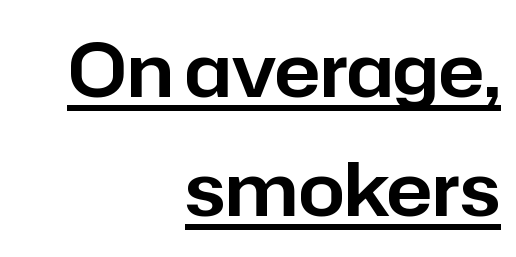
{"serif": "no", "italic": "no", "width": "normal", "stroke_contrast": "low", "x_height": "medium", "monospaced": "no", "underline": "yes", "align": "right", "line_spacing": "normal", "line_spacing_ratio": 1.61, "letter_spacing": "normal", "letter_spacing_em": 0.0, "glyph_px": 74}
